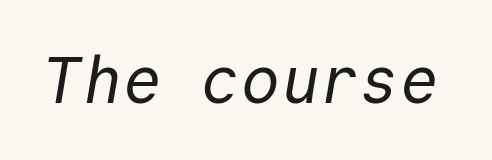
Q: Is the text bold? A: No.
Q: Is the typeface a serif or a sans-serif typeface? A: Sans-serif.
Q: Is the text underlined? A: No.
Q: Is the spacing between letters normal or unusually wide? A: Normal.
Q: Width (condensed, normal, or wide)? A: Normal.
Q: x-height? A: Medium.
Q: Monospaced? A: Yes.
